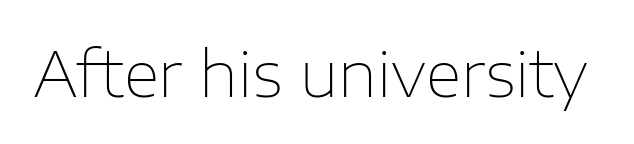
Q: Is the text bold? A: No.
Q: Is the text italic (slanted)? A: No, it is upright.
Q: Is the typeface a serif or a sans-serif typeface? A: Sans-serif.
Q: Is the text underlined? A: No.
Q: Is the spacing between letters normal or unusually wide? A: Normal.
Q: Width (condensed, normal, or wide)? A: Normal.
Q: Stroke contrast? A: Low.
Q: x-height? A: Medium.
Q: Monospaced? A: No.
